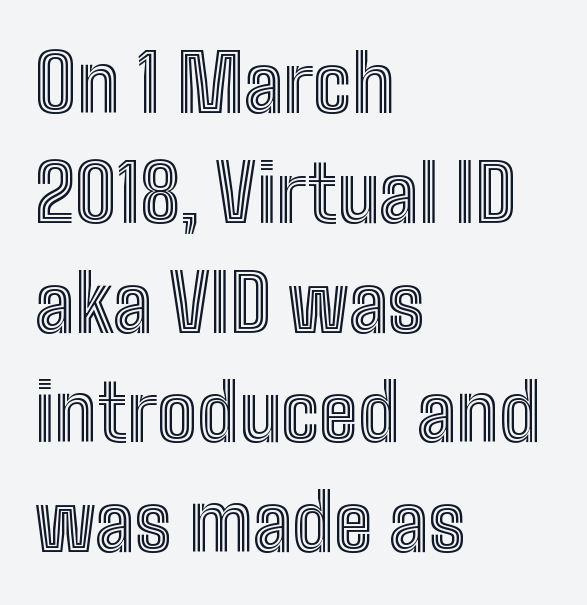
The image shows 79 px condensed type, upright; set left-aligned, normal line spacing (1.39x), normal letter spacing, not underlined; a medium x-height.
